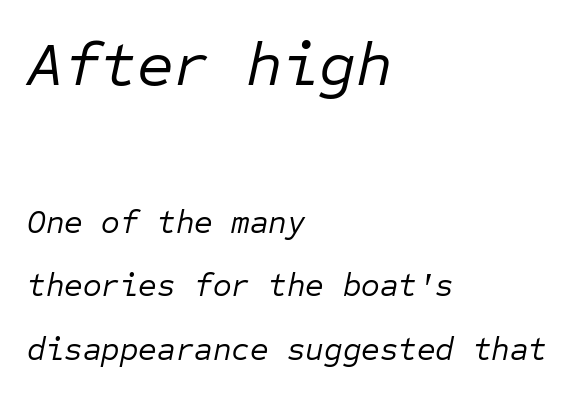
Q: Is the text bold? A: No.
Q: Is the text italic (slanted)? A: Yes, it leans right by about 12 degrees.
Q: Is the text underlined? A: No.
Q: How is the paragraph aligned? A: Left-aligned.
Q: Is the spacing between letters normal or unusually wide? A: Normal.
Q: Is the spacing between lines tight, normal or loose? A: Loose.
Q: Which block of text is set in a larger size, the first (top) or the second (bottom)? A: The first (top) one.
Q: Width (condensed, normal, or wide)? A: Normal.
Q: Stroke contrast? A: Low.
Q: x-height? A: Medium.
Q: Monospaced? A: Yes.
